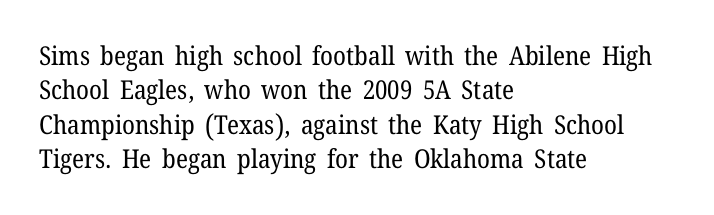
Leftover space on each line is placed entirely after the last word. Notice how the stems are strictly vertical — no italics here. The rendering uses a moderate line-height, typical for paragraphs. Underlining? Definitely not there. A light-to-regular cut is what we see here.
